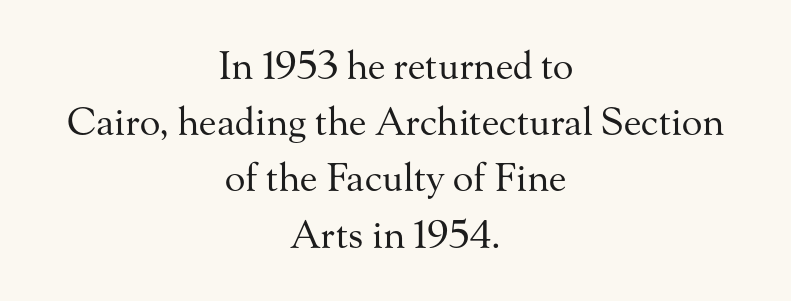
The image shows 38 px regular-weight serif type, upright; set centered, normal line spacing (1.48x), normal letter spacing, not underlined; medium stroke contrast and a small x-height.
